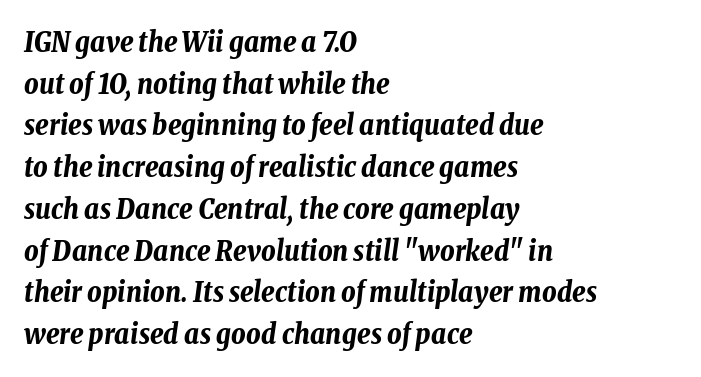
{"italic": "yes", "lean": "right", "slant_degrees": 8, "bold": "yes", "weight": "bold", "width": "condensed", "stroke_contrast": "low", "x_height": "medium", "monospaced": "no", "underline": "no", "align": "left", "line_spacing": "normal", "line_spacing_ratio": 1.49, "letter_spacing": "normal", "letter_spacing_em": 0.0, "glyph_px": 28}
